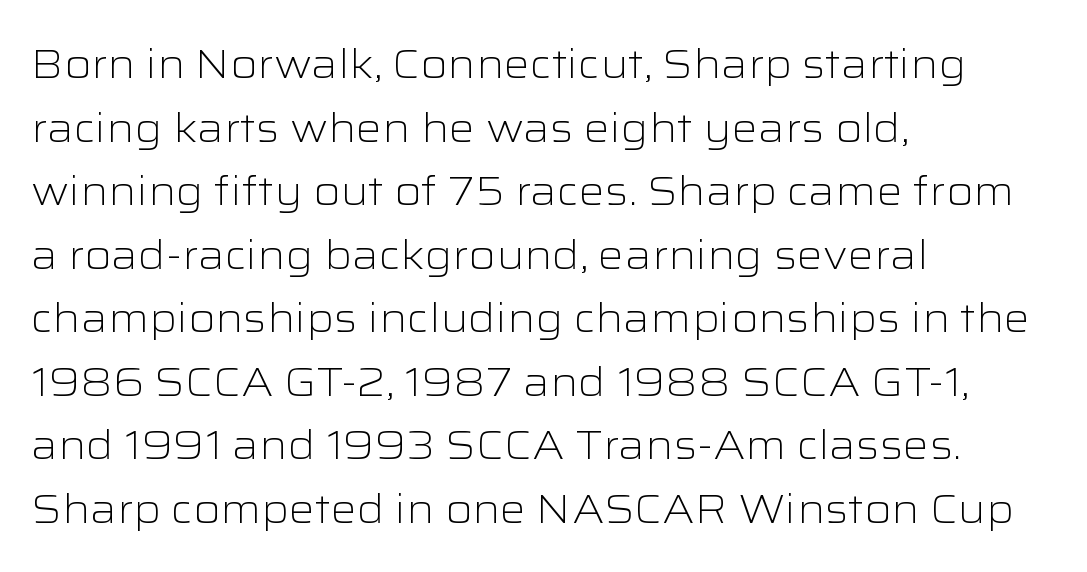
The image shows 41 px light, wide sans-serif type, upright; set left-aligned, normal line spacing (1.55x), normal letter spacing, not underlined; low stroke contrast and a medium x-height.
